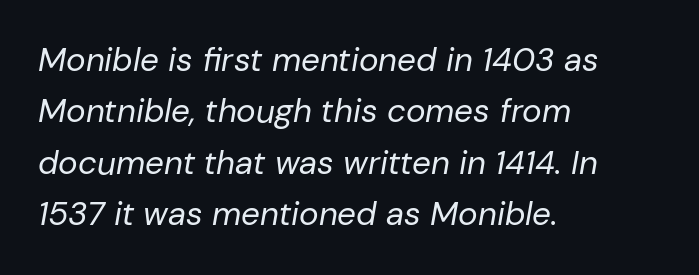
Descenders hang freely into open space. The face used here has a pronounced slope to its letters. Each new line begins a customary step beneath the previous one. If you drew a ruler down the left edge, every line would touch it. Stroke mass is kept to a normal reading level or below.
